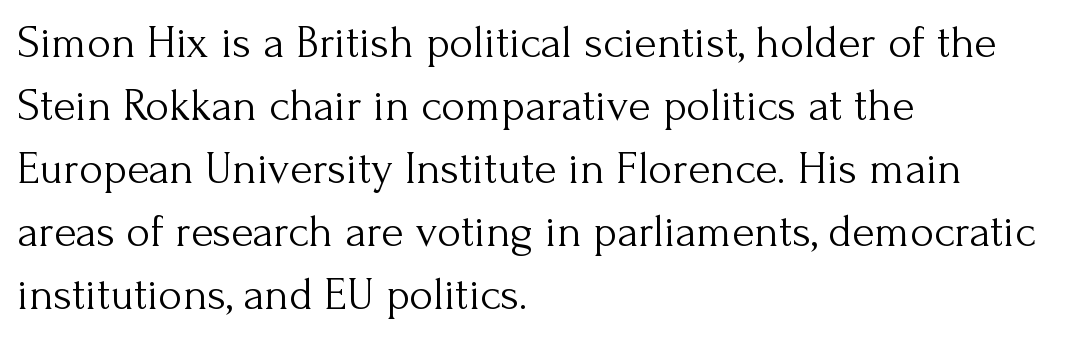
The image shows 46 px light serif type, upright; set left-aligned, normal line spacing (1.37x), normal letter spacing, not underlined; medium stroke contrast and a small x-height.
